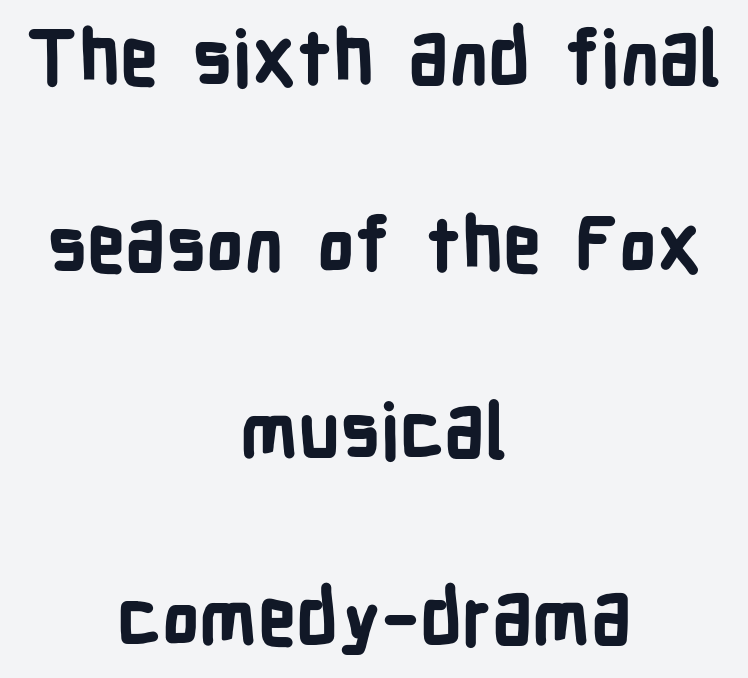
Line spacing here is loose. The font family rendered here belongs to the sans-serif group. Nope, not italic — everything's standing straight. Words float on clear page, feet unadorned. Think of a printed novel: that variable character pitch is what you see here.
